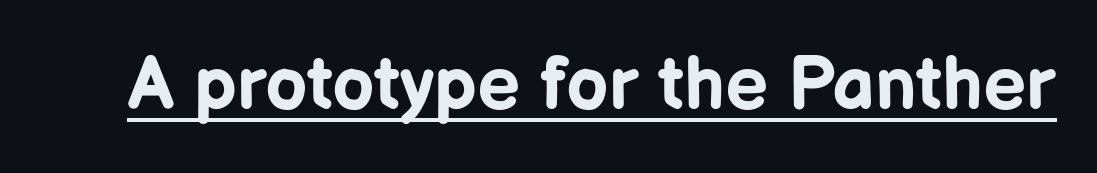
The image shows 75 px bold sans-serif type, upright; set normal letter spacing, underlined; low stroke contrast and a medium x-height.
